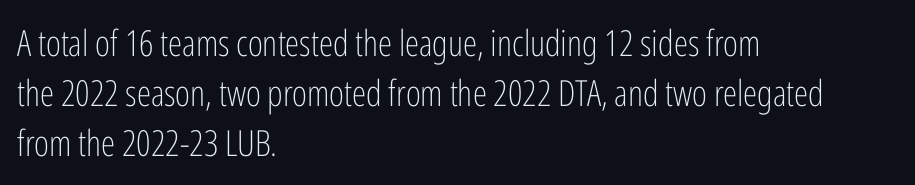
{"serif": "no", "italic": "no", "bold": "no", "weight": "light", "width": "condensed", "stroke_contrast": "low", "x_height": "medium", "monospaced": "no", "underline": "no", "align": "left", "line_spacing": "normal", "line_spacing_ratio": 1.39, "letter_spacing": "normal", "letter_spacing_em": 0.0, "glyph_px": 36}
